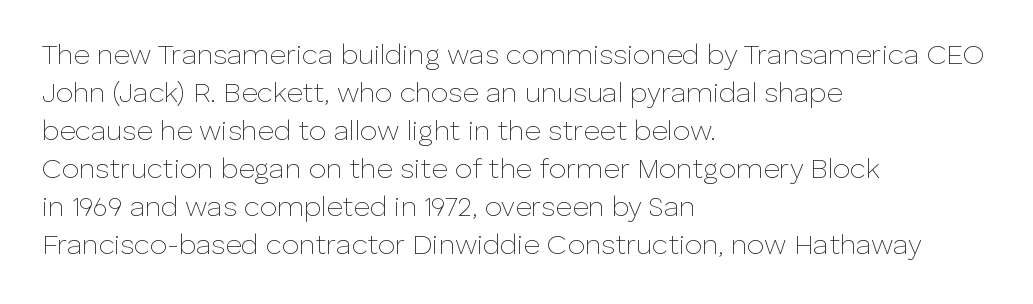
{"serif": "no", "italic": "no", "bold": "no", "weight": "thin", "width": "normal", "stroke_contrast": "low", "x_height": "medium", "monospaced": "no", "underline": "no", "align": "left", "line_spacing": "normal", "line_spacing_ratio": 1.36, "letter_spacing": "normal", "letter_spacing_em": 0.0, "glyph_px": 28}
